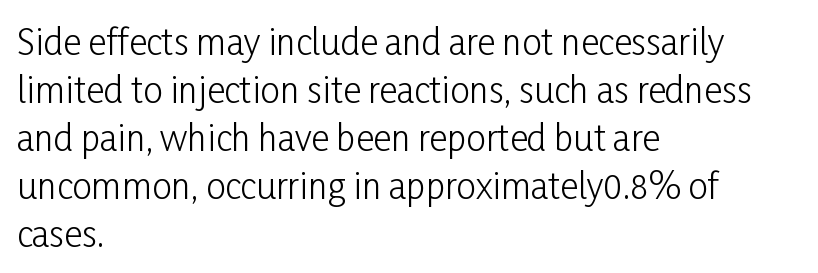
The image shows 35 px light, condensed sans-serif type, upright; set left-aligned, normal line spacing (1.37x), normal letter spacing, not underlined; low stroke contrast and a medium x-height.
